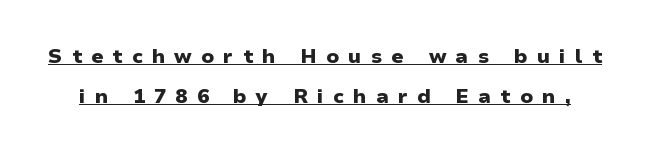
The image shows 20 px bold type, upright; set loose line spacing (1.99x), unusually wide letter spacing (+0.46 em), underlined.
